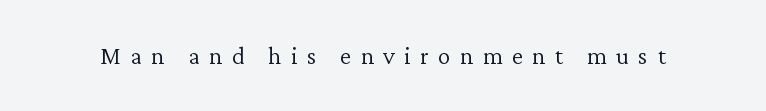
{"italic": "no", "bold": "no", "underline": "no", "letter_spacing": "wide", "letter_spacing_em": 0.38, "glyph_px": 25}
